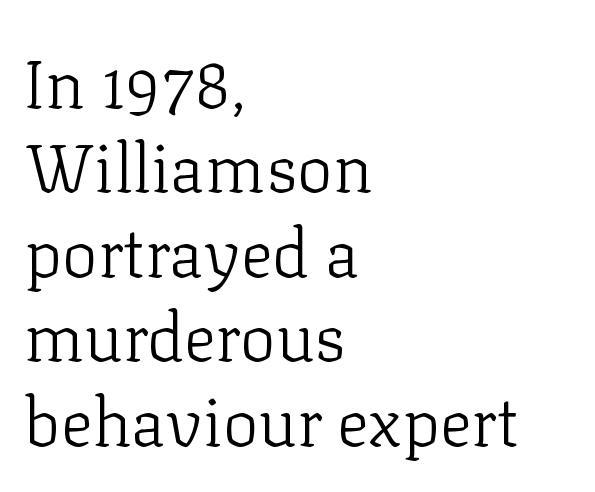
The image shows 67 px light serif type, upright; set left-aligned, normal line spacing (1.26x), normal letter spacing, not underlined; low stroke contrast and a medium x-height.
